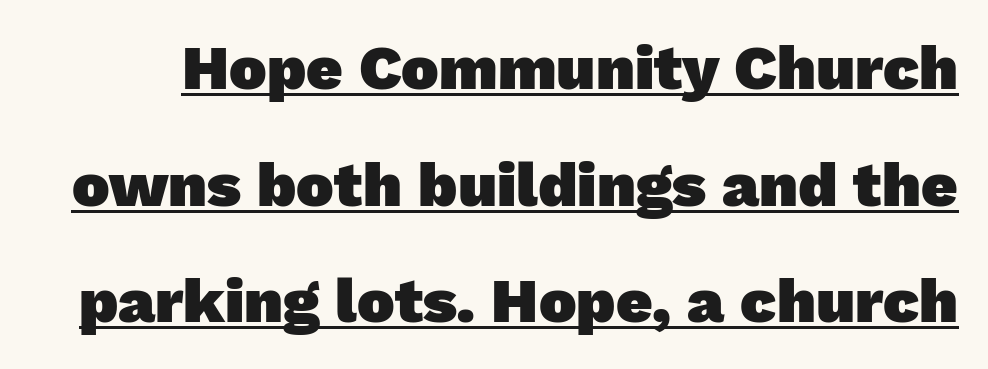
Think of a printed novel: that variable character pitch is what you see here. Glance below the letters and you will spot a drawn line. Is this a sans? Yes — the strokes have no serifs. Thick stems and heavy bowls — unmistakably bold. These lines keep a tight, regular rhythm from letter to letter.
